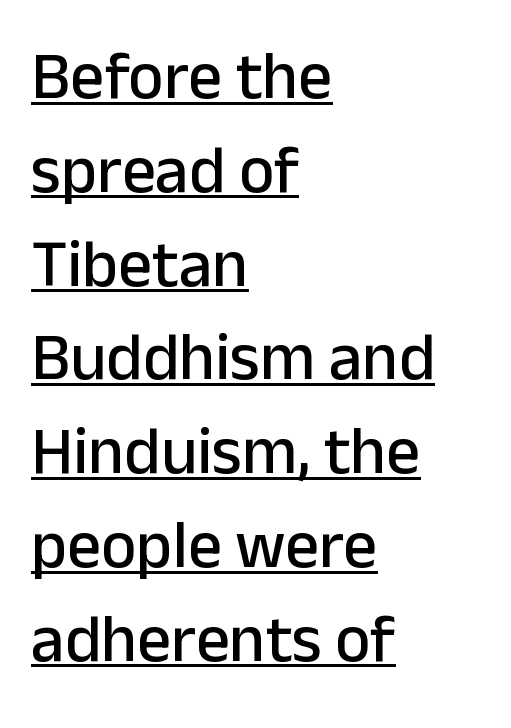
Q: Is the text italic (slanted)? A: No, it is upright.
Q: Is the typeface a serif or a sans-serif typeface? A: Sans-serif.
Q: Is the text underlined? A: Yes.
Q: How is the paragraph aligned? A: Left-aligned.
Q: Is the spacing between letters normal or unusually wide? A: Normal.
Q: Is the spacing between lines tight, normal or loose? A: Normal.
Q: Width (condensed, normal, or wide)? A: Normal.
Q: Stroke contrast? A: Low.
Q: x-height? A: Medium.
Q: Monospaced? A: No.
